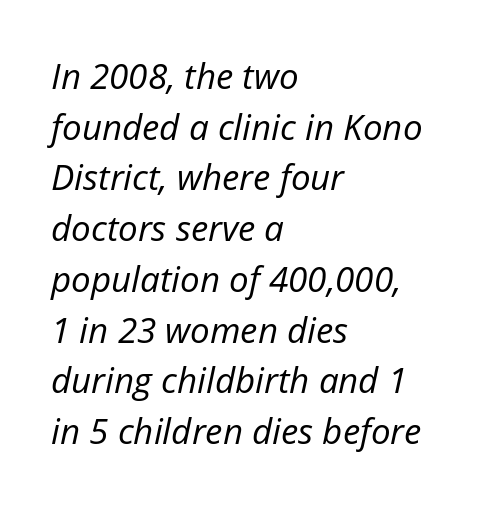
{"italic": "yes", "lean": "right", "slant_degrees": 12, "bold": "no", "weight": "regular", "width": "normal", "stroke_contrast": "low", "x_height": "medium", "monospaced": "no", "underline": "no", "align": "left", "line_spacing": "normal", "line_spacing_ratio": 1.45, "letter_spacing": "normal", "letter_spacing_em": 0.0, "glyph_px": 35}
